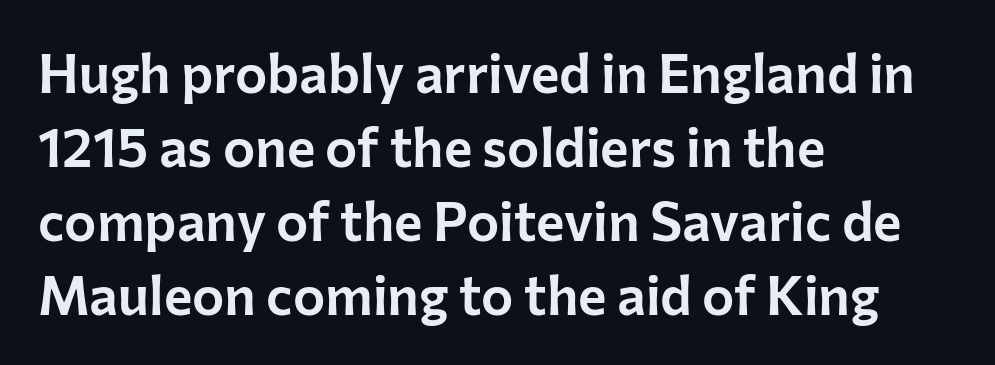
The image shows 54 px sans-serif type, upright; set left-aligned, normal line spacing (1.37x), normal letter spacing, not underlined; low stroke contrast and a medium x-height.
